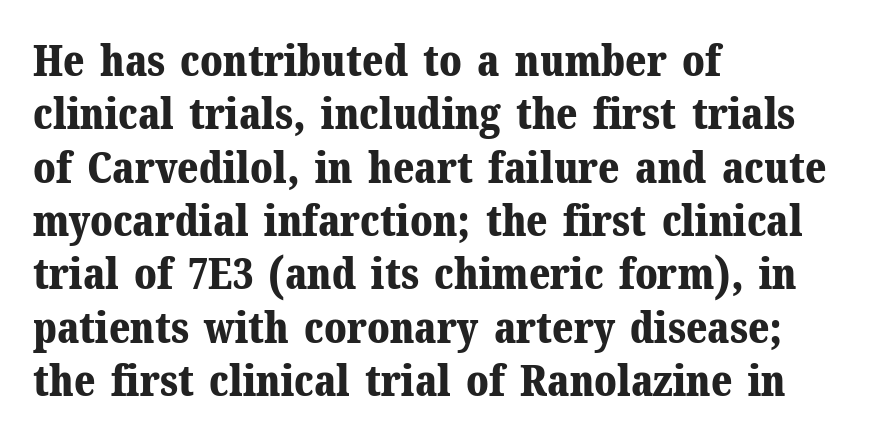
Q: Is the text bold? A: Yes.
Q: Is the text italic (slanted)? A: No, it is upright.
Q: Is the typeface a serif or a sans-serif typeface? A: Serif.
Q: Is the text underlined? A: No.
Q: How is the paragraph aligned? A: Left-aligned.
Q: Is the spacing between letters normal or unusually wide? A: Normal.
Q: Width (condensed, normal, or wide)? A: Normal.
Q: Stroke contrast? A: Medium.
Q: x-height? A: Medium.
Q: Monospaced? A: No.
